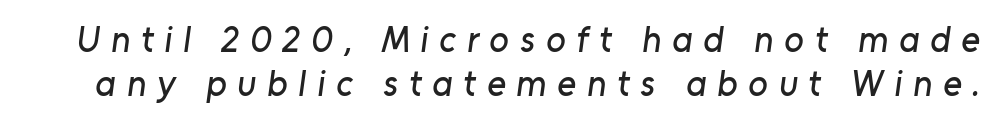
The image shows 36 px sans-serif type; set line spacing 1.21x, unusually wide letter spacing (+0.3 em), not underlined; low stroke contrast and a medium x-height.
